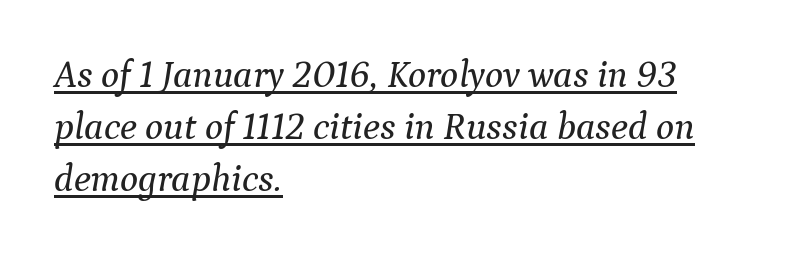
Q: Is the text italic (slanted)? A: Yes, it leans right by about 9 degrees.
Q: Is the typeface a serif or a sans-serif typeface? A: Serif.
Q: Is the text underlined? A: Yes.
Q: How is the paragraph aligned? A: Left-aligned.
Q: Is the spacing between letters normal or unusually wide? A: Normal.
Q: Is the spacing between lines tight, normal or loose? A: Normal.
Q: Width (condensed, normal, or wide)? A: Normal.
Q: Stroke contrast? A: Medium.
Q: x-height? A: Medium.
Q: Monospaced? A: No.
